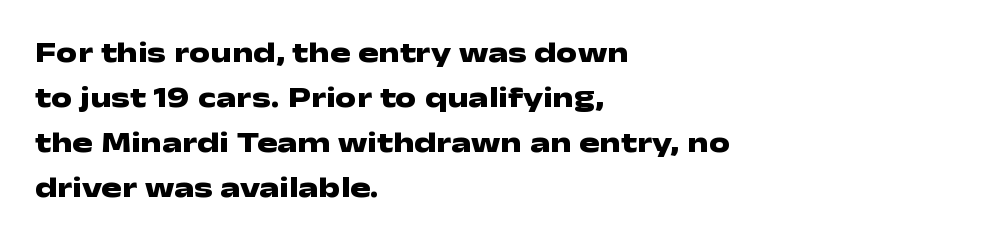
The image shows 30 px heavy, wide sans-serif type, upright; set left-aligned, normal line spacing (1.5x), normal letter spacing, not underlined; low stroke contrast and a medium x-height.
